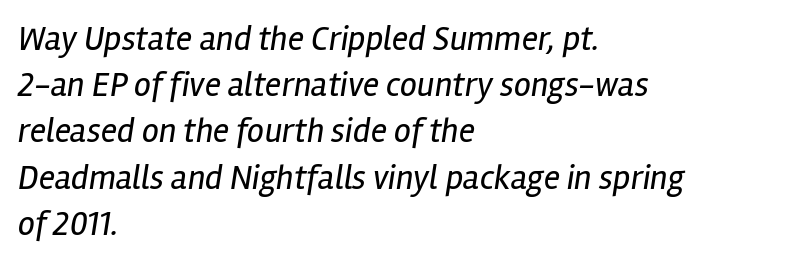
{"italic": "yes", "lean": "right", "slant_degrees": 12, "bold": "no", "weight": "regular", "width": "condensed", "stroke_contrast": "low", "x_height": "medium", "monospaced": "no", "underline": "no", "align": "left", "line_spacing": "normal", "line_spacing_ratio": 1.36, "letter_spacing": "normal", "letter_spacing_em": 0.0, "glyph_px": 34}
